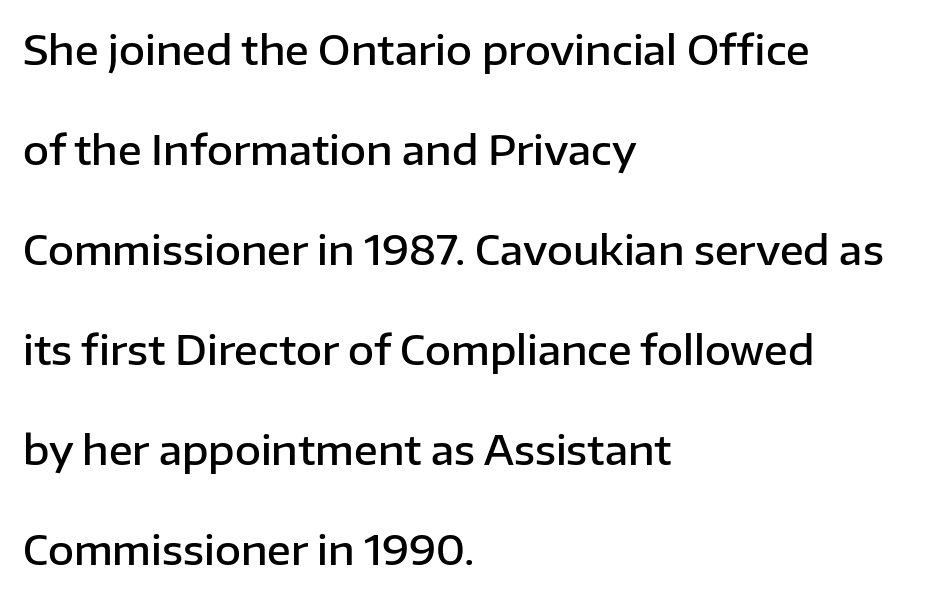
Q: Is the text bold? A: Semi-bold.
Q: Is the text italic (slanted)? A: No, it is upright.
Q: Is the typeface a serif or a sans-serif typeface? A: Sans-serif.
Q: Is the text underlined? A: No.
Q: How is the paragraph aligned? A: Left-aligned.
Q: Is the spacing between letters normal or unusually wide? A: Normal.
Q: Is the spacing between lines tight, normal or loose? A: Loose.
Q: Width (condensed, normal, or wide)? A: Normal.
Q: Stroke contrast? A: Low.
Q: x-height? A: Medium.
Q: Monospaced? A: No.
